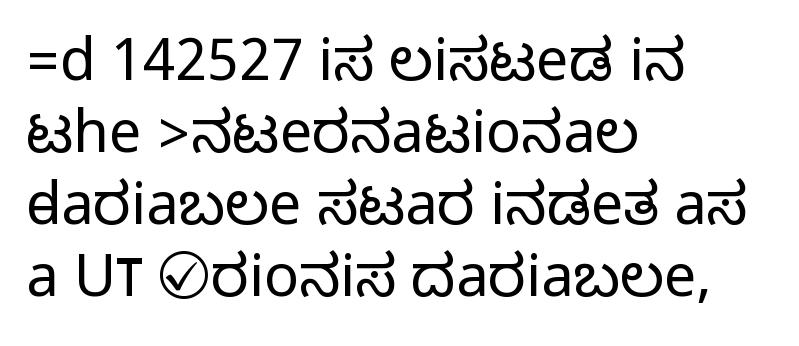
Descender tails drop into unmarked territory. In terms of letterform style, serifs are entirely absent. Alignment: flush left. Varying glyph widths throughout — classic text-font behaviour. Short note: letters normally spaced. Rendered with straight, roman letterforms.
